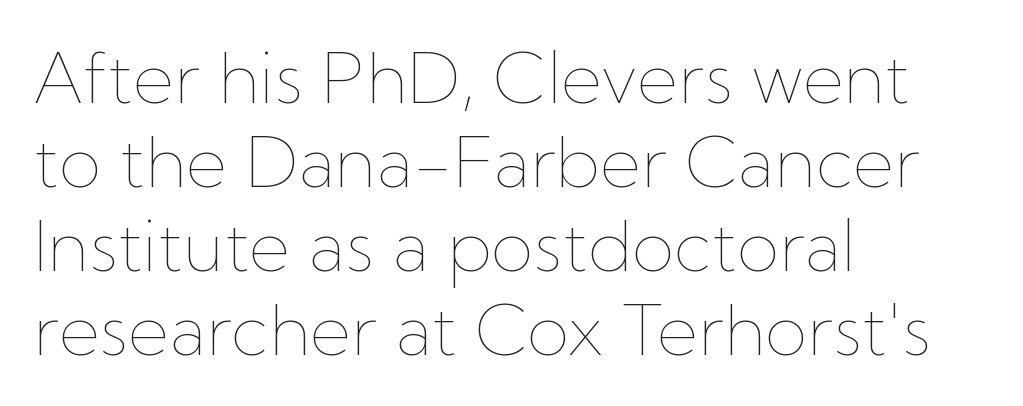
Q: Is the text bold? A: No.
Q: Is the text italic (slanted)? A: No, it is upright.
Q: Is the text underlined? A: No.
Q: How is the paragraph aligned? A: Left-aligned.
Q: Is the spacing between letters normal or unusually wide? A: Normal.
Q: Width (condensed, normal, or wide)? A: Normal.
Q: Stroke contrast? A: Low.
Q: x-height? A: Medium.
Q: Monospaced? A: No.
